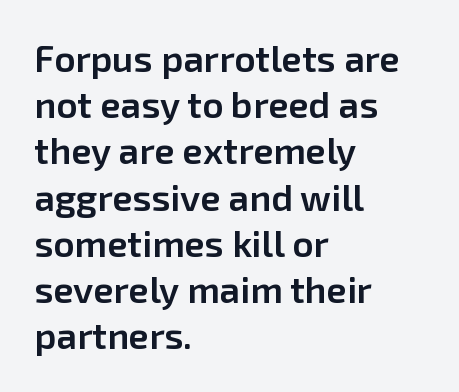
Here the designer chose a conventional face with non-uniform glyph widths. The words here are not underlined. No feet cap the strokes, marking this as sans-serif type. How heavy is the stroke? Medium-heavy — a semibold, shy of bold. The passage is arranged the way most books set body copy — flush left.
